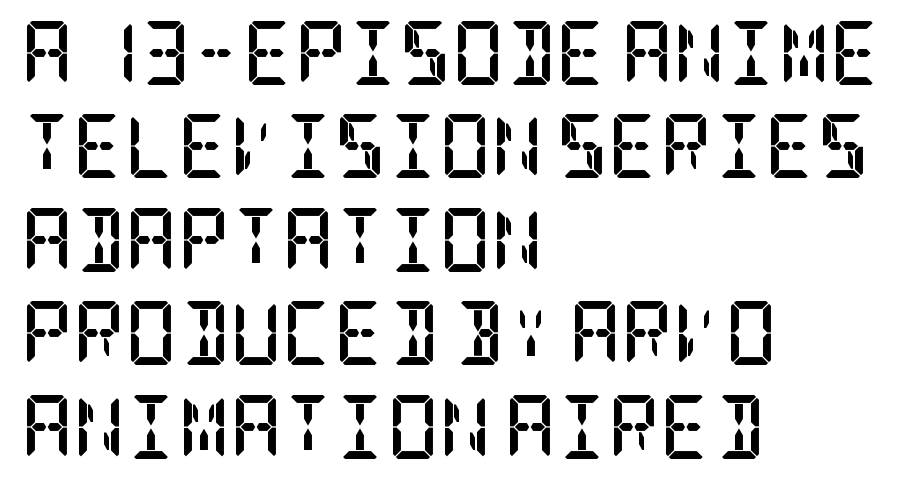
{"serif": "yes", "italic": "no", "bold": "yes", "weight": "semibold", "width": "condensed", "stroke_contrast": "low", "x_height": "large", "underline": "no", "align": "left", "line_spacing": "normal", "line_spacing_ratio": 1.46, "letter_spacing": "normal", "letter_spacing_em": 0.0, "glyph_px": 64}
